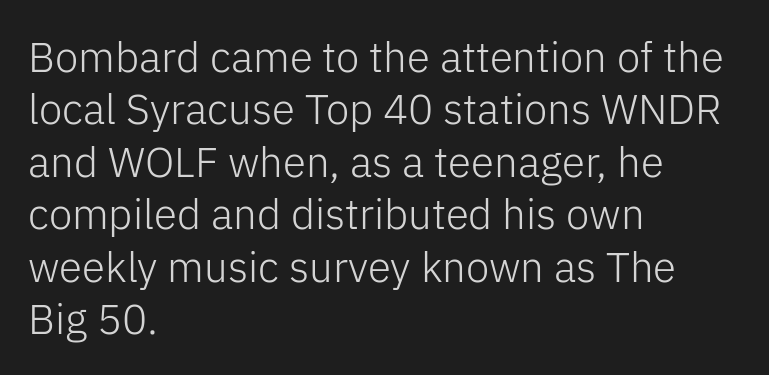
The image shows 42 px light sans-serif type, upright; set left-aligned, normal line spacing (1.25x), normal letter spacing, not underlined; low stroke contrast and a medium x-height.
